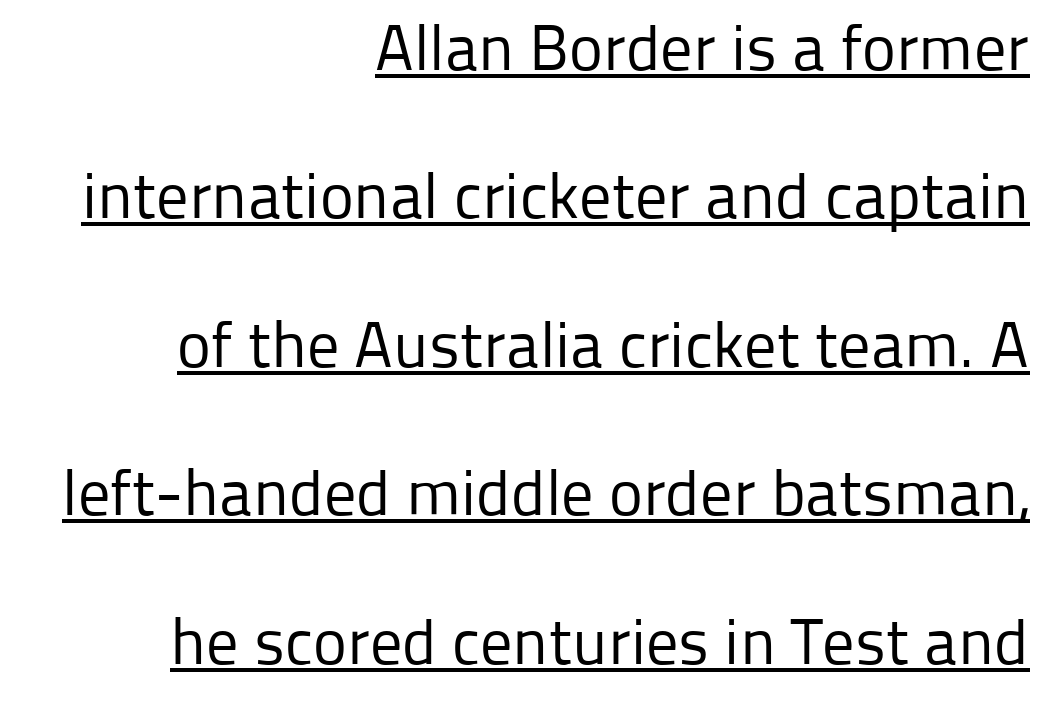
Q: Is the text bold? A: No.
Q: Is the text italic (slanted)? A: No, it is upright.
Q: Is the typeface a serif or a sans-serif typeface? A: Sans-serif.
Q: Is the text underlined? A: Yes.
Q: How is the paragraph aligned? A: Right-aligned.
Q: Is the spacing between letters normal or unusually wide? A: Normal.
Q: Is the spacing between lines tight, normal or loose? A: Loose.
Q: Width (condensed, normal, or wide)? A: Normal.
Q: Stroke contrast? A: Low.
Q: x-height? A: Medium.
Q: Monospaced? A: No.
